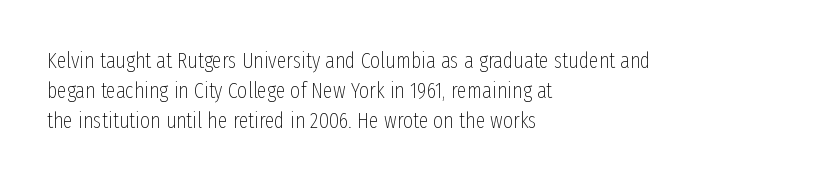
The letterforms sit shoulder to shoulder at normal distance. The space directly below the letters is spotless. Counters stay open thanks to moderate or lighter strokes. The vertical gap from one line to the next is medium. Ascenders rise straight up at ninety degrees. The ragged edge is on the right, which tells us the setting is flush left.
